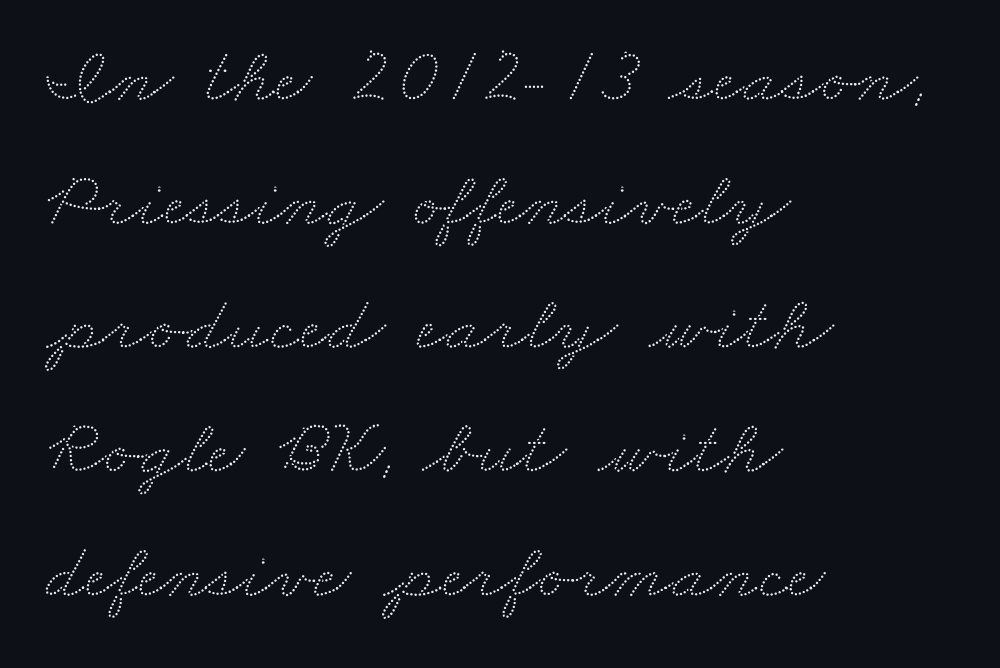
{"width": "wide", "stroke_contrast": "low", "x_height": "small", "monospaced": "no", "underline": "no", "align": "left", "line_spacing": "normal", "line_spacing_ratio": 1.55, "letter_spacing": "normal", "letter_spacing_em": 0.0, "glyph_px": 80}
